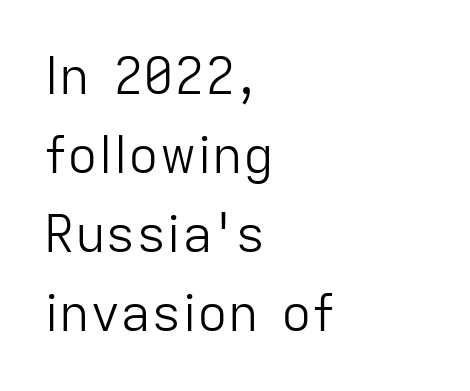
The image shows 51 px light sans-serif type, upright; set left-aligned, normal line spacing (1.55x), normal letter spacing, not underlined; low stroke contrast and a medium x-height.
